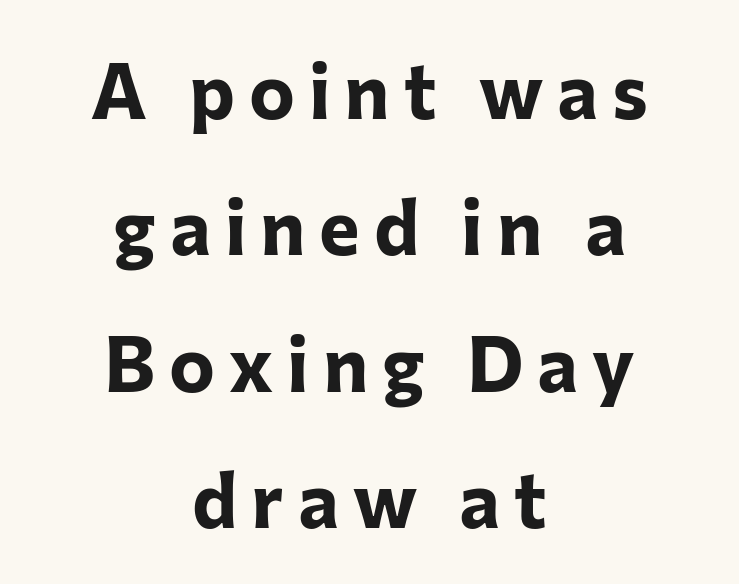
The image shows 77 px bold sans-serif type, upright; set centered, line spacing 1.77x, not underlined; low stroke contrast and a medium x-height.
